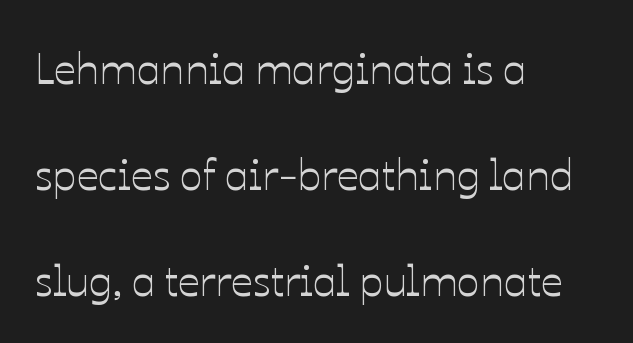
Q: Is the text italic (slanted)? A: No, it is upright.
Q: Is the text underlined? A: No.
Q: How is the paragraph aligned? A: Left-aligned.
Q: Is the spacing between letters normal or unusually wide? A: Normal.
Q: Is the spacing between lines tight, normal or loose? A: Loose.
Q: Width (condensed, normal, or wide)? A: Normal.
Q: Stroke contrast? A: Low.
Q: x-height? A: Medium.
Q: Monospaced? A: No.
